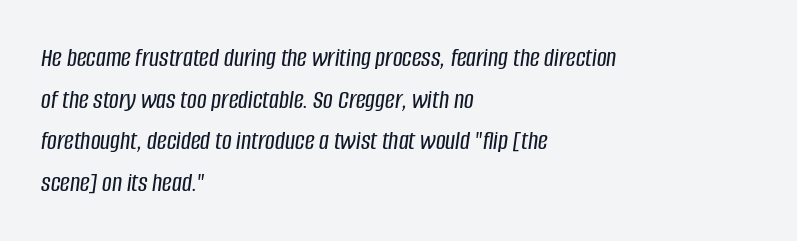
The image shows 27 px text type, italic (leaning right); set left-aligned, normal line spacing (1.54x), normal letter spacing, not underlined.
